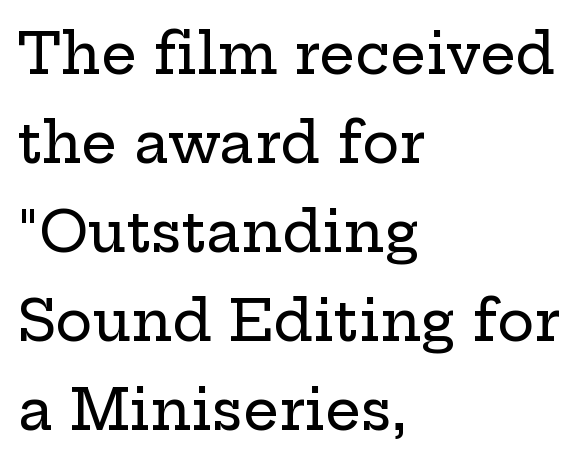
Q: Is the text italic (slanted)? A: No, it is upright.
Q: Is the typeface a serif or a sans-serif typeface? A: Serif.
Q: Is the text underlined? A: No.
Q: How is the paragraph aligned? A: Left-aligned.
Q: Is the spacing between letters normal or unusually wide? A: Normal.
Q: Is the spacing between lines tight, normal or loose? A: Normal.
Q: Width (condensed, normal, or wide)? A: Wide.
Q: Stroke contrast? A: Low.
Q: x-height? A: Medium.
Q: Monospaced? A: No.
